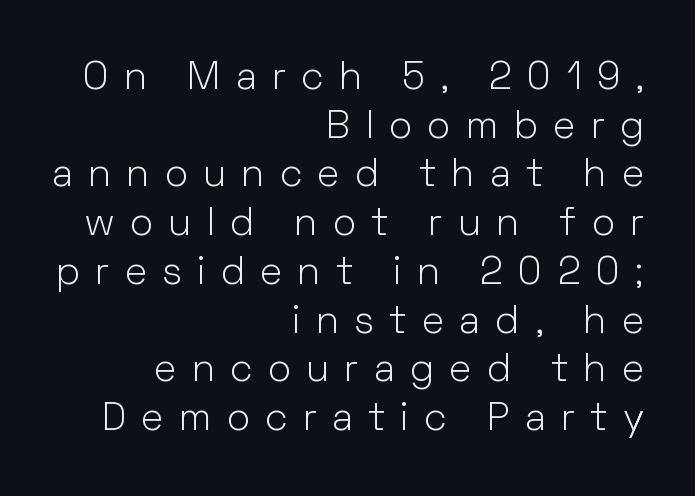
{"serif": "no", "italic": "no", "bold": "no", "weight": "light", "width": "normal", "stroke_contrast": "low", "x_height": "medium", "monospaced": "no", "underline": "no", "align": "right", "line_spacing": "normal", "line_spacing_ratio": 1.25, "letter_spacing": "wide", "letter_spacing_em": 0.39, "glyph_px": 39}
